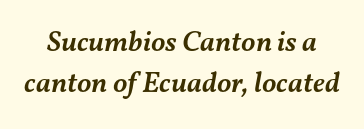
The image shows 29 px semibold type, italic (leaning right); set normal line spacing (1.42x), normal letter spacing, not underlined; medium stroke contrast and a medium x-height.
